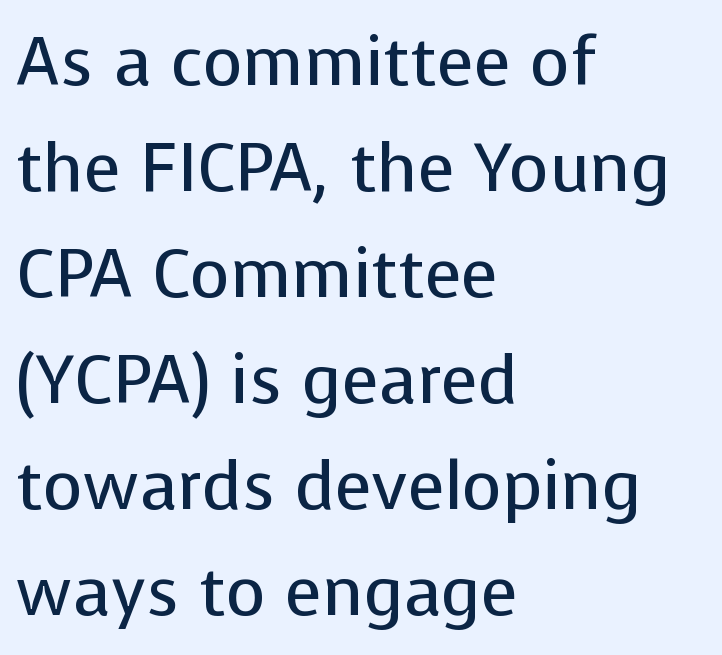
{"serif": "no", "italic": "no", "bold": "no", "weight": "regular", "width": "normal", "stroke_contrast": "low", "x_height": "medium", "monospaced": "no", "underline": "no", "align": "left", "line_spacing": "normal", "line_spacing_ratio": 1.56, "letter_spacing": "normal", "letter_spacing_em": 0.0, "glyph_px": 68}
